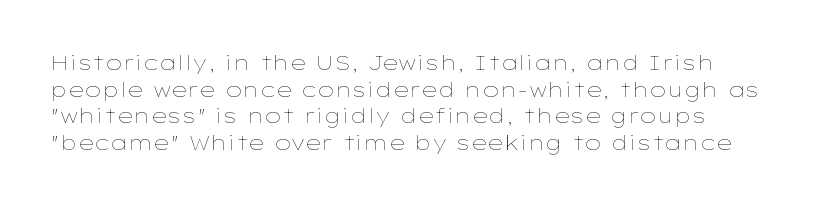
Q: Is the text bold? A: No.
Q: Is the text italic (slanted)? A: No, it is upright.
Q: Is the text underlined? A: No.
Q: Is the spacing between letters normal or unusually wide? A: Normal.
Q: Is the spacing between lines tight, normal or loose? A: Normal.
